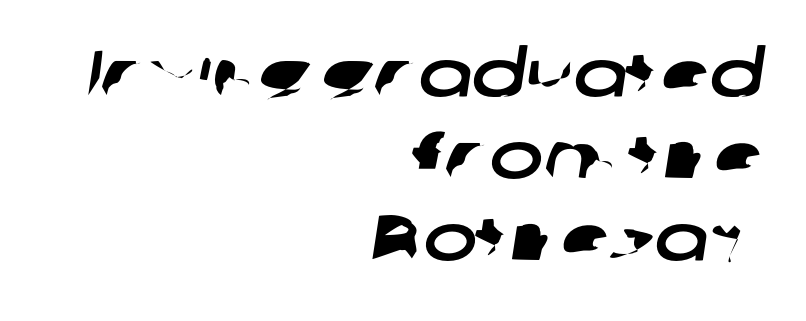
Q: Is the typeface a serif or a sans-serif typeface? A: Sans-serif.
Q: Is the text underlined? A: No.
Q: How is the paragraph aligned? A: Right-aligned.
Q: Is the spacing between letters normal or unusually wide? A: Normal.
Q: Is the spacing between lines tight, normal or loose? A: Normal.
Q: Width (condensed, normal, or wide)? A: Wide.
Q: Stroke contrast? A: Low.
Q: x-height? A: Medium.
Q: Monospaced? A: No.
